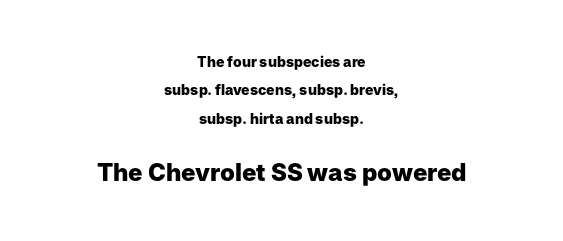
{"italic": "no", "bold": "yes", "underline": "no", "align": "center", "line_spacing": "loose", "line_spacing_ratio": 2.03, "letter_spacing": "normal", "letter_spacing_em": 0.0, "larger_block": "second", "size_ratio": 1.71, "glyph_px": 24}
